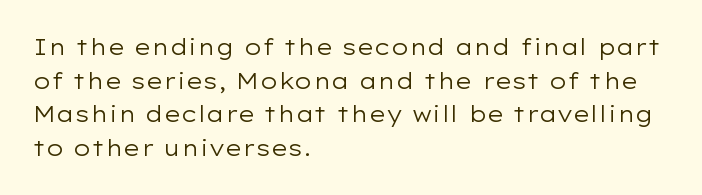
The image shows 22 px text type, upright; set left-aligned, normal line spacing (1.53x), normal letter spacing, not underlined.
